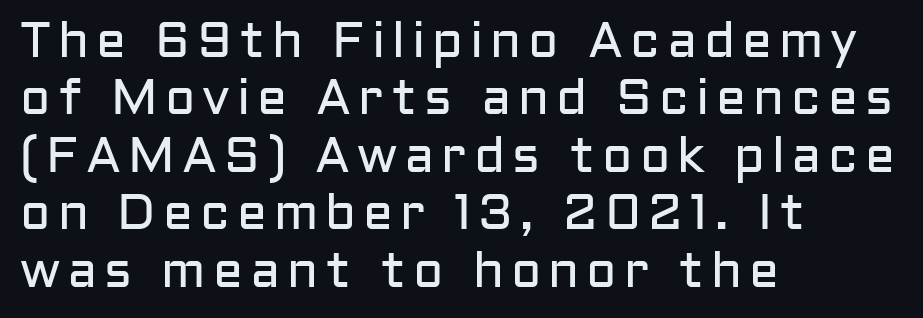
The glyphs are unaccompanied by any horizontal stroke below them. The rendering uses a small line-height, squeezing the rows. Where is the straight margin? On the left. Stroke mass is kept to a normal reading level or below. The letters stand upright; this is a roman face. Varying glyph widths throughout — classic text-font behaviour.
